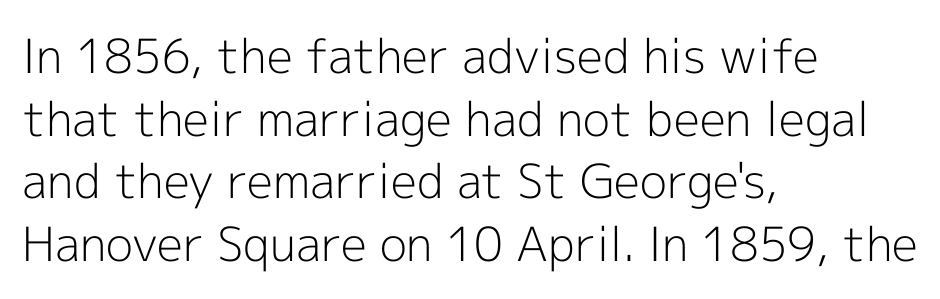
The image shows 47 px light sans-serif type, upright; set left-aligned, normal line spacing (1.33x), normal letter spacing, not underlined; a medium x-height.
